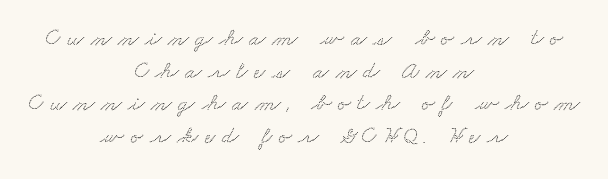
Q: Is the text underlined? A: No.
Q: How is the paragraph aligned? A: Centered.
Q: Is the spacing between letters normal or unusually wide? A: Unusually wide.
Q: Is the spacing between lines tight, normal or loose? A: Normal.
